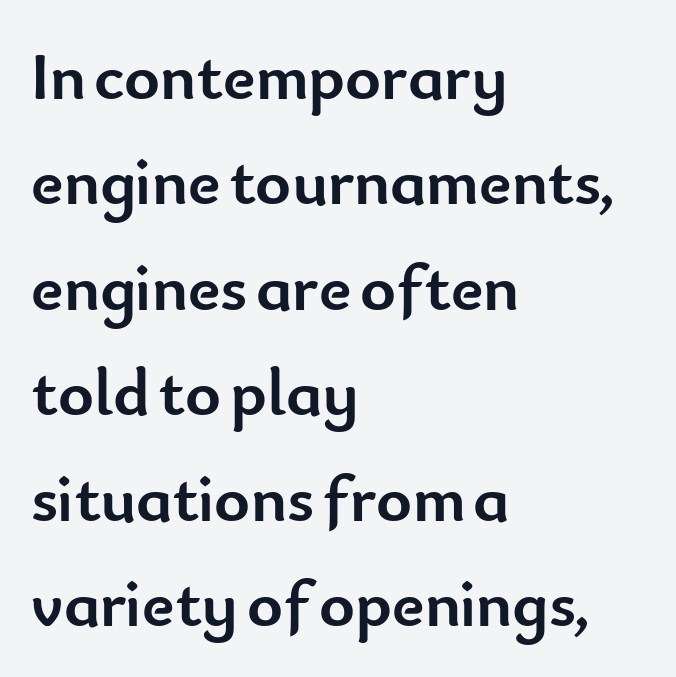
The image shows 68 px semibold sans-serif type, upright; set left-aligned, normal line spacing (1.55x), normal letter spacing, not underlined; low stroke contrast and a small x-height.
